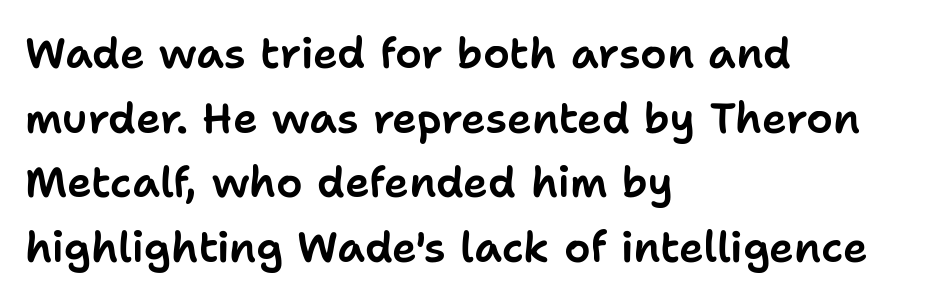
{"serif": "no", "italic": "no", "width": "normal", "stroke_contrast": "low", "x_height": "medium", "monospaced": "no", "underline": "no", "align": "left", "line_spacing": "normal", "line_spacing_ratio": 1.54, "letter_spacing": "normal", "letter_spacing_em": 0.0, "glyph_px": 42}
